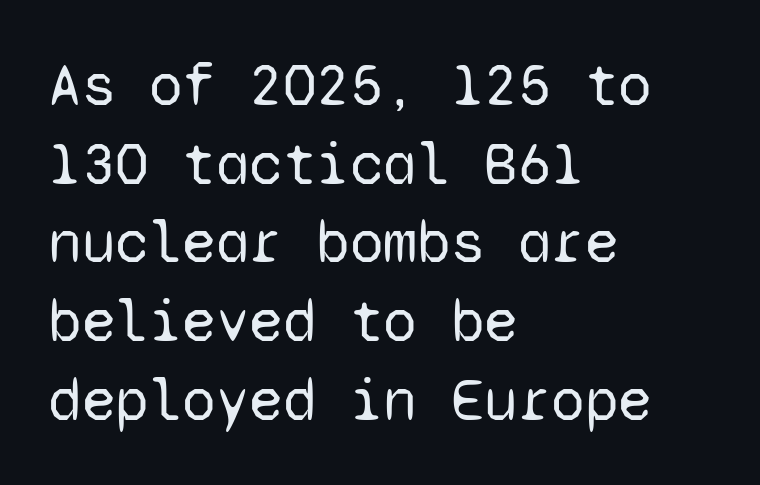
{"serif": "no", "italic": "no", "bold": "no", "weight": "regular", "width": "normal", "stroke_contrast": "low", "x_height": "medium", "monospaced": "yes", "underline": "no", "align": "left", "line_spacing": "normal", "line_spacing_ratio": 1.29, "letter_spacing": "normal", "letter_spacing_em": 0.0, "glyph_px": 61}
